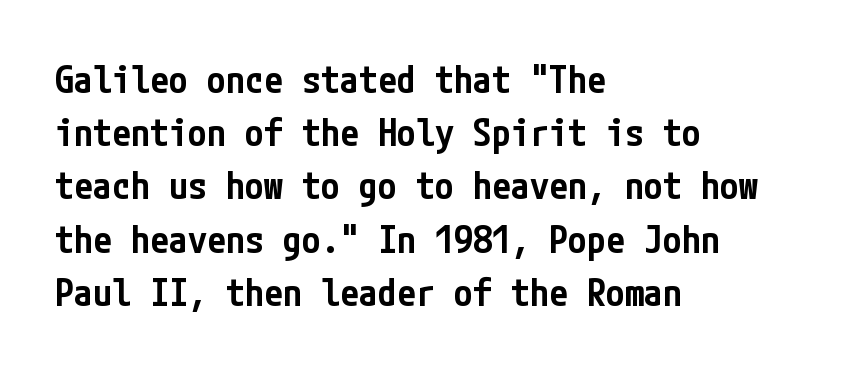
Q: Is the text bold? A: Semi-bold.
Q: Is the text italic (slanted)? A: No, it is upright.
Q: Is the typeface a serif or a sans-serif typeface? A: Sans-serif.
Q: Is the text underlined? A: No.
Q: How is the paragraph aligned? A: Left-aligned.
Q: Is the spacing between letters normal or unusually wide? A: Normal.
Q: Is the spacing between lines tight, normal or loose? A: Normal.
Q: Width (condensed, normal, or wide)? A: Condensed.
Q: Stroke contrast? A: Low.
Q: x-height? A: Medium.
